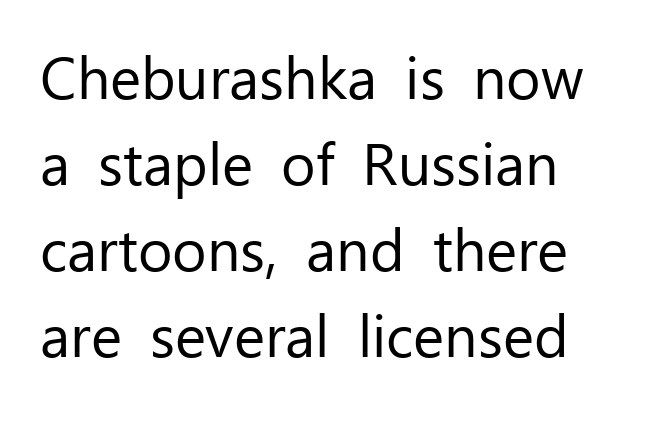
The passage shown is typed in a proportional face where columns would drift. Does the lettering tilt? It doesn't — this is upright. The gap between lines stays unmarked. No heavy texture on the line: the type isn't bold. What stands out about the letter spacing? Nothing — it is the standard amount. One glance says typical: line gaps are just what's usual.
